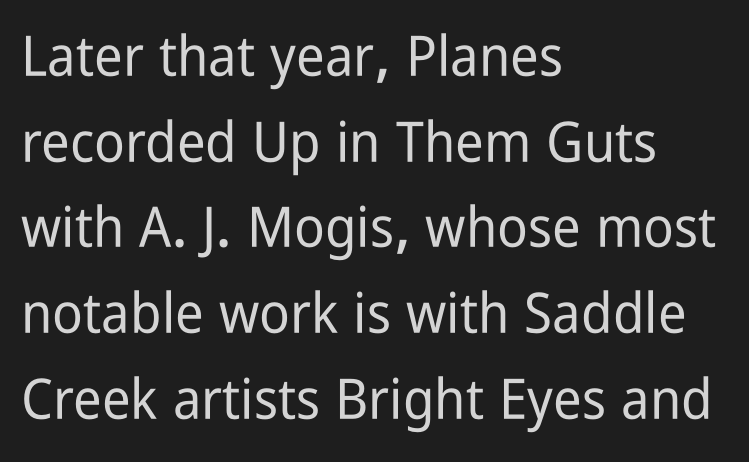
These lines are composed in type without serifs. Summary of vertical rhythm: regular, with standard interline spacing. Compared with typical body copy, the letter spacing here is the same. Upright lettering throughout. A typesetter would call this proportional, since set widths differ per character. Decoration check: the copy has no underline.
